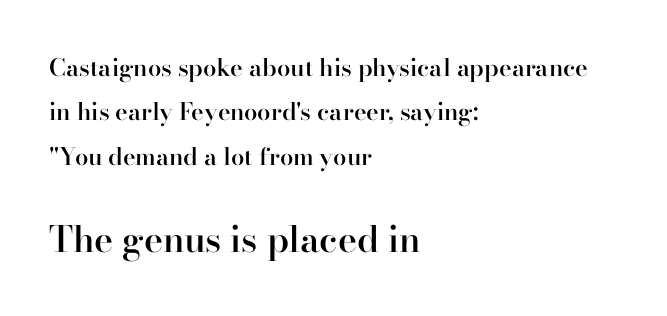
In terms of posture, this sample is upright. The face used here is seriffed, in the tradition of book romans. If you drew a ruler down the left edge, every line would touch it. Does the weight exceed regular? Yes, but only to semibold.
